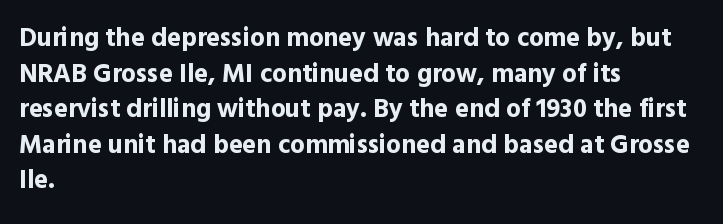
Q: Is the text bold? A: Yes.
Q: Is the text italic (slanted)? A: No, it is upright.
Q: Is the text underlined? A: No.
Q: How is the paragraph aligned? A: Left-aligned.
Q: Is the spacing between letters normal or unusually wide? A: Normal.
Q: Is the spacing between lines tight, normal or loose? A: Normal.
